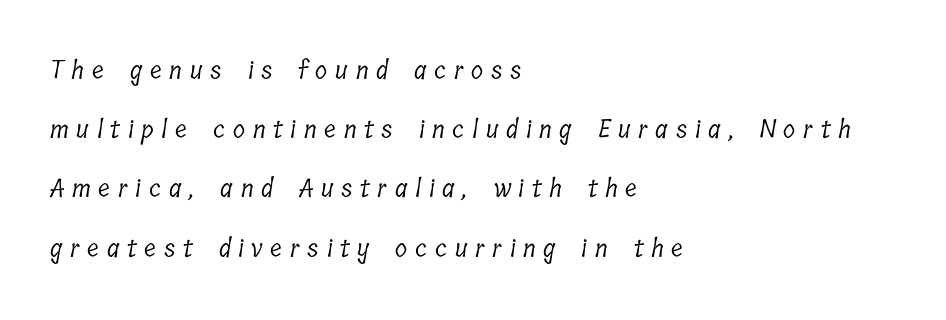
Q: Is the text bold? A: No.
Q: Is the text underlined? A: No.
Q: How is the paragraph aligned? A: Left-aligned.
Q: Is the spacing between letters normal or unusually wide? A: Unusually wide.
Q: Is the spacing between lines tight, normal or loose? A: Loose.
